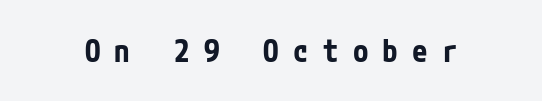
Q: Is the text bold? A: Yes.
Q: Is the text italic (slanted)? A: No, it is upright.
Q: Is the typeface a serif or a sans-serif typeface? A: Sans-serif.
Q: Is the text underlined? A: No.
Q: Is the spacing between letters normal or unusually wide? A: Unusually wide.
Q: Width (condensed, normal, or wide)? A: Condensed.
Q: Stroke contrast? A: Low.
Q: x-height? A: Medium.
